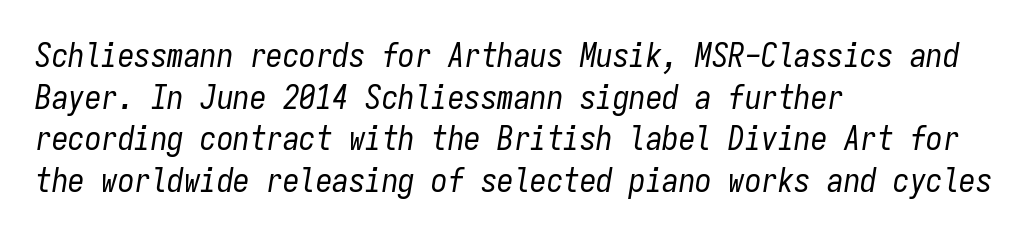
Q: Is the text bold? A: No.
Q: Is the text italic (slanted)? A: Yes, it leans right by about 9 degrees.
Q: Is the text underlined? A: No.
Q: How is the paragraph aligned? A: Left-aligned.
Q: Is the spacing between letters normal or unusually wide? A: Normal.
Q: Is the spacing between lines tight, normal or loose? A: Normal.
Q: Width (condensed, normal, or wide)? A: Condensed.
Q: Stroke contrast? A: Low.
Q: x-height? A: Medium.
Q: Monospaced? A: Yes.
